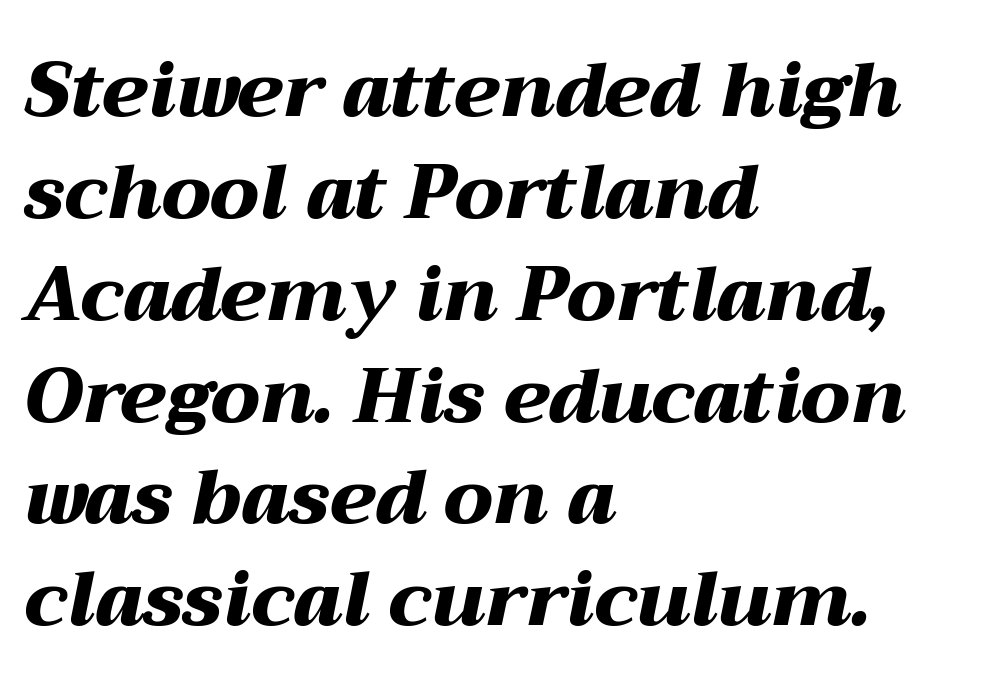
{"italic": "yes", "lean": "right", "slant_degrees": 12, "bold": "yes", "weight": "heavy", "width": "wide", "stroke_contrast": "medium", "x_height": "medium", "monospaced": "no", "underline": "no", "align": "left", "line_spacing": "normal", "line_spacing_ratio": 1.34, "letter_spacing": "normal", "letter_spacing_em": 0.0, "glyph_px": 76}
